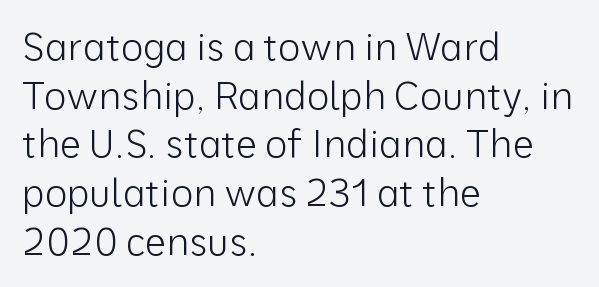
Q: Is the text bold? A: No.
Q: Is the text italic (slanted)? A: No, it is upright.
Q: Is the typeface a serif or a sans-serif typeface? A: Sans-serif.
Q: Is the text underlined? A: No.
Q: How is the paragraph aligned? A: Left-aligned.
Q: Is the spacing between letters normal or unusually wide? A: Normal.
Q: Is the spacing between lines tight, normal or loose? A: Normal.
Q: Width (condensed, normal, or wide)? A: Normal.
Q: Stroke contrast? A: Low.
Q: x-height? A: Medium.
Q: Monospaced? A: No.
